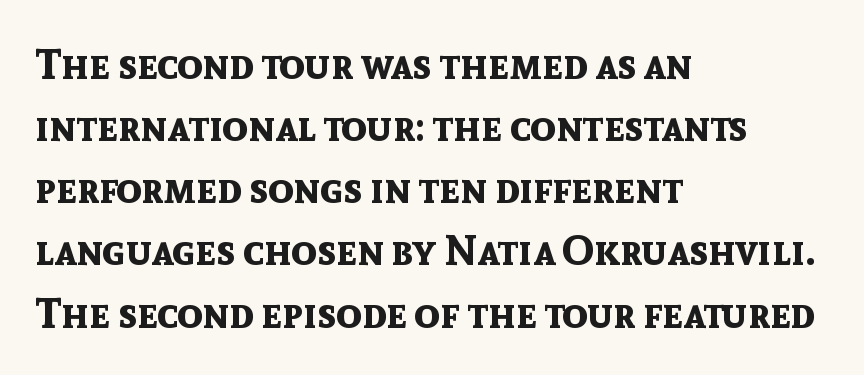
The image shows 42 px bold sans-serif type, upright; set left-aligned, normal line spacing (1.48x), normal letter spacing, not underlined; a medium x-height.
